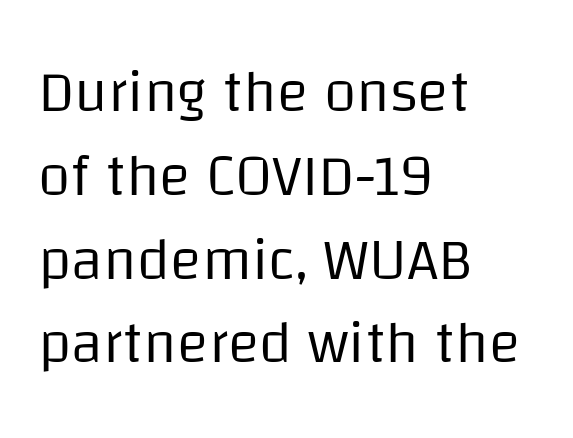
The letters carry no serifs — their stems end cleanly without finishing strokes. The rendering uses natural spacing where letterforms have individual widths. Underline: absent. The font sits on the lighter half of the weight spectrum, regular included. This is the regular roman posture of the typeface.
